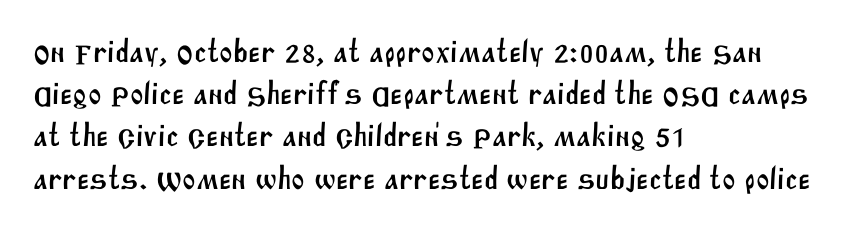
The image shows 32 px sans-serif type; set left-aligned, normal line spacing (1.32x), normal letter spacing, not underlined; medium stroke contrast and a large x-height.
